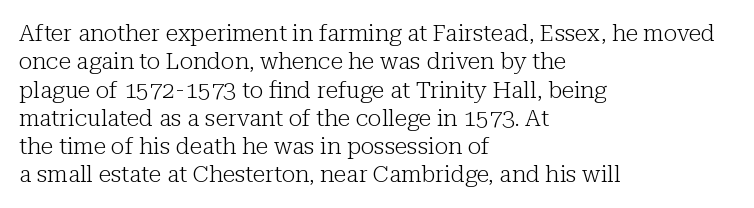
The image shows 23 px text type, upright; set left-aligned, line spacing 1.23x, normal letter spacing, not underlined.
